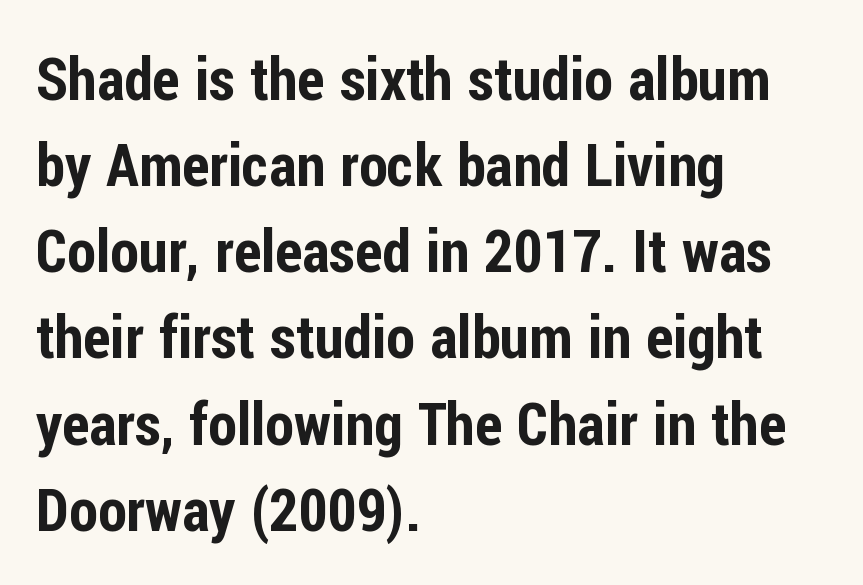
Regular leading. This sample is left-justified, so line endings fall wherever the words run out. The strip under each line holds only bare page. The letters advance in unequal steps, a hallmark of proportional type. Type style note: lacks serifs. Short note: letters normally spaced.
